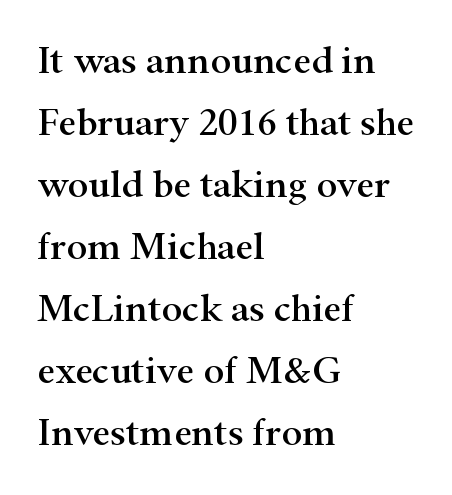
{"serif": "yes", "italic": "no", "width": "wide", "stroke_contrast": "high", "x_height": "small", "monospaced": "no", "underline": "no", "align": "left", "line_spacing": "normal", "line_spacing_ratio": 1.59, "letter_spacing": "normal", "letter_spacing_em": 0.0, "glyph_px": 39}
